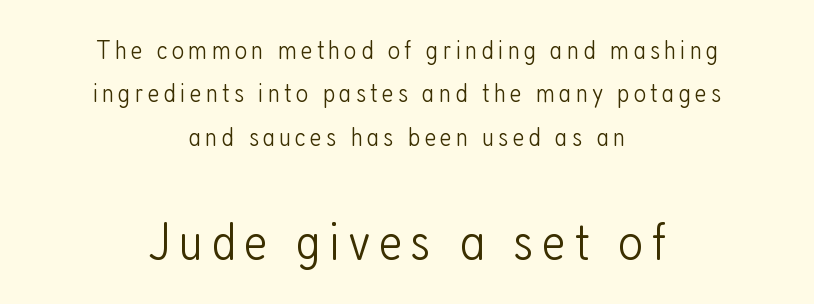
The string is rendered with underlining switched off. The typography opts for an upright posture over an oblique one. Does the leading feel generous? No, just average. The weight would be labelled regular, book, light, or lighter still. Examine the stroke ends and you'll find no serifs. This sample has the flowing, uneven cadence of proportional lettering.
